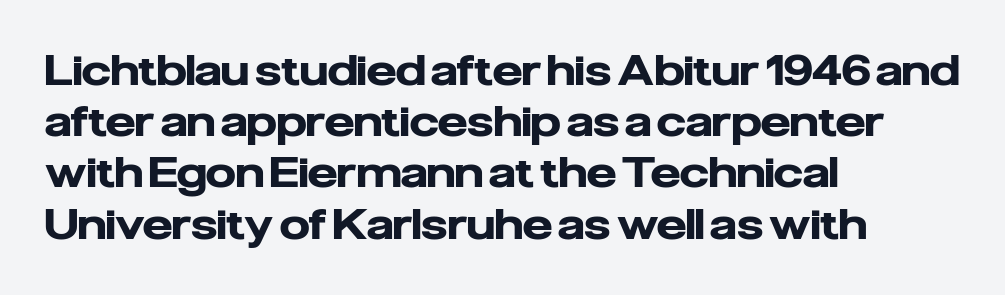
Q: Is the text bold? A: Yes.
Q: Is the text italic (slanted)? A: No, it is upright.
Q: Is the typeface a serif or a sans-serif typeface? A: Sans-serif.
Q: Is the text underlined? A: No.
Q: How is the paragraph aligned? A: Left-aligned.
Q: Is the spacing between letters normal or unusually wide? A: Normal.
Q: Width (condensed, normal, or wide)? A: Normal.
Q: Stroke contrast? A: Low.
Q: x-height? A: Medium.
Q: Monospaced? A: No.
